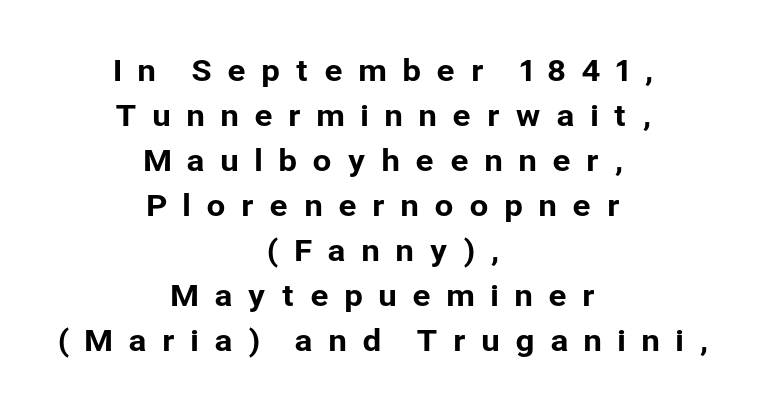
Q: Is the text italic (slanted)? A: No, it is upright.
Q: Is the typeface a serif or a sans-serif typeface? A: Sans-serif.
Q: Is the text underlined? A: No.
Q: How is the paragraph aligned? A: Centered.
Q: Is the spacing between letters normal or unusually wide? A: Unusually wide.
Q: Is the spacing between lines tight, normal or loose? A: Normal.
Q: Width (condensed, normal, or wide)? A: Normal.
Q: Stroke contrast? A: Low.
Q: x-height? A: Medium.
Q: Monospaced? A: No.
